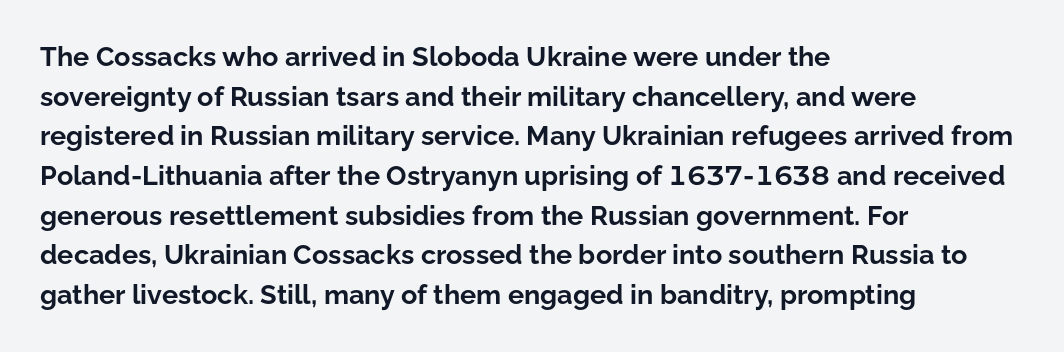
{"italic": "no", "bold": "yes", "underline": "no", "align": "left", "line_spacing": "normal", "line_spacing_ratio": 1.47, "letter_spacing": "normal", "letter_spacing_em": 0.0, "glyph_px": 27}
